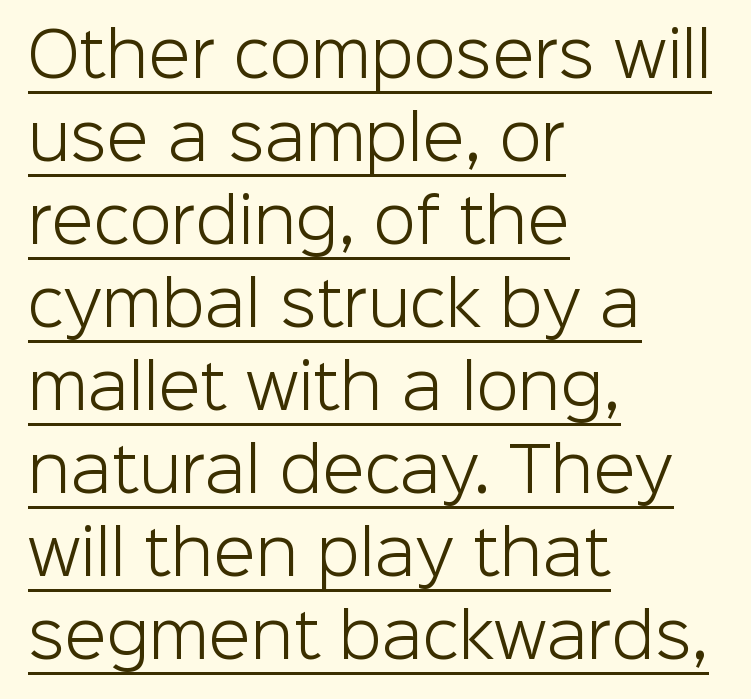
{"serif": "no", "italic": "no", "bold": "no", "weight": "light", "width": "normal", "stroke_contrast": "low", "x_height": "medium", "monospaced": "no", "underline": "yes", "align": "left", "line_spacing": "normal", "line_spacing_ratio": 1.36, "letter_spacing": "normal", "letter_spacing_em": 0.0, "glyph_px": 61}
